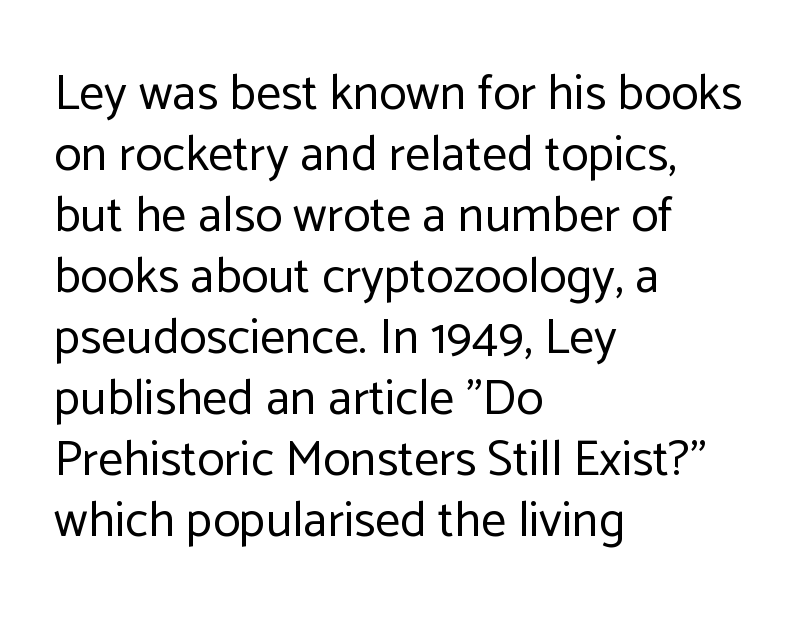
Every character sits straight up, as roman type does. Clear beneath every line of the passage. Examine the stroke ends and you'll find no serifs. Students, note that the glyphs here touch the page at normal intervals. The rendering uses natural spacing where letterforms have individual widths. Letters have the restrained weight of plain body copy at most.
